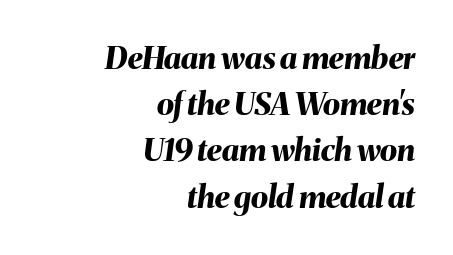
Italic? Definitely — the glyphs are oblique. Right-aligned paragraph, ragged on the left. The letters sit at their default tracking, neither squeezed nor spread. Spacing verdict: proportional, widths tailored to each character. Each row of text sits above clean, open space. The font is running at its bold setting.
